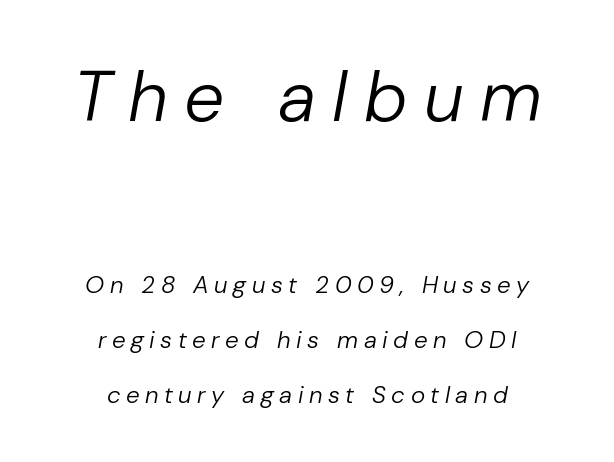
{"italic": "yes", "lean": "right", "slant_degrees": 10, "bold": "no", "weight": "regular", "width": "normal", "stroke_contrast": "low", "x_height": "medium", "monospaced": "no", "underline": "no", "align": "center", "line_spacing": "loose", "line_spacing_ratio": 2.29, "letter_spacing": "wide", "letter_spacing_em": 0.23, "larger_block": "first", "size_ratio": 2.96, "glyph_px": 71}
